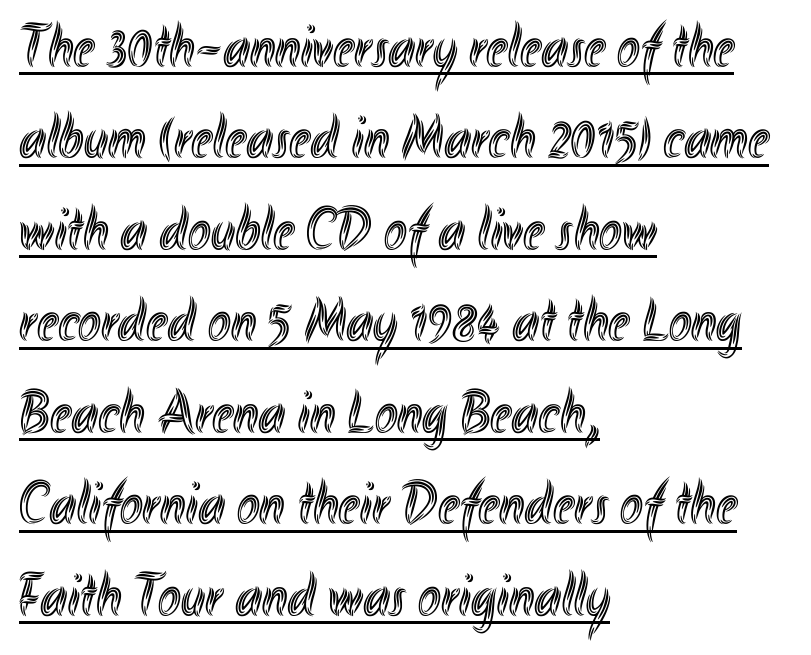
The image shows 61 px condensed type; set left-aligned, normal line spacing (1.5x), normal letter spacing, underlined; a small x-height.
